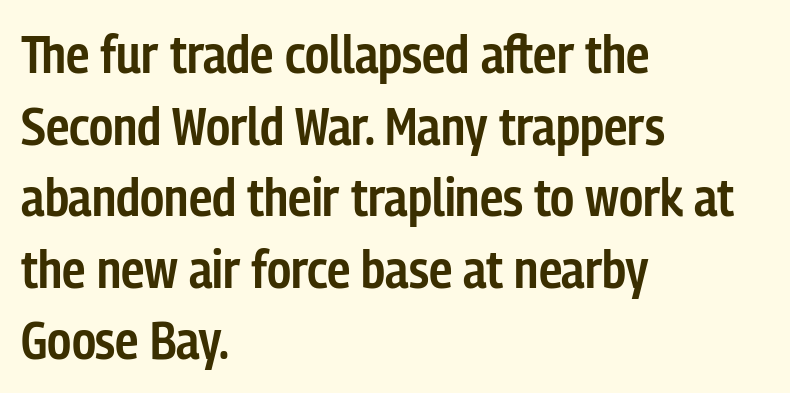
The strip under each line holds only bare page. Students, note that the glyphs here touch the page at normal intervals. Typesetter's note: demi weight, one step under bold. The rendering uses a moderate line-height, typical for paragraphs. Tall strokes in this sample are plumb rather than angled. Observe the absence of serifs on each vertical stroke in this sample.
